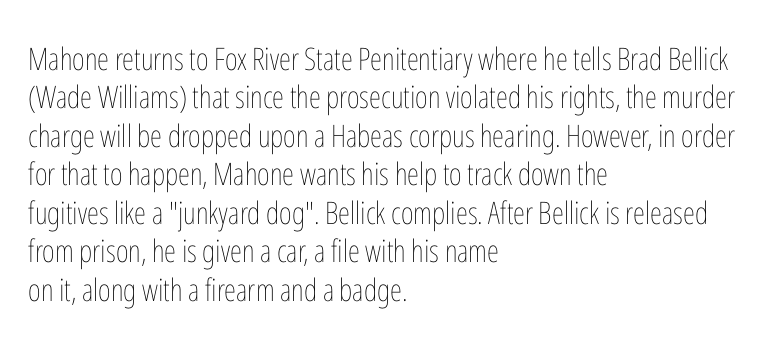
If you drew a ruler down the left edge, every line would touch it. These lines keep a tight, regular rhythm from letter to letter. Only glyphs here, with clear space below each row. Is the type heavy? It reads as light-to-regular instead. The letters stand upright; this is a roman face. A typesetter would call this proportional, since set widths differ per character.
